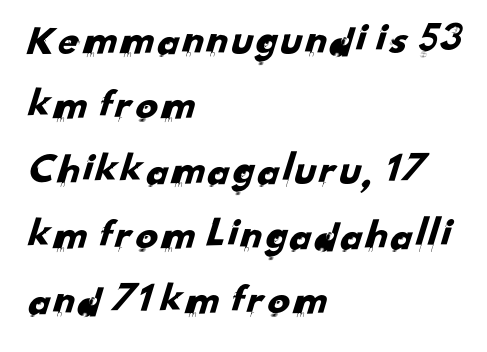
The face used here is proportionally spaced, like ordinary book or web type. Which margin do the lines hug? The left one — the right edge is uneven. This block has exactly the height ordinary leading produces. Rule under the text: the space is simply empty.
